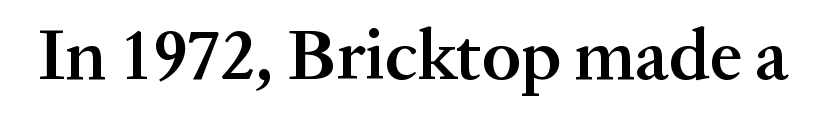
Proportional: the letters do not fall into vertical columns. Weight: semibold (demi). This sample uses an upright cut, with every glyph sitting square on the baseline. Observe the ordinary spacing: letters are neighbours, not strangers. Is this a sans? No — the strokes have serifs.
